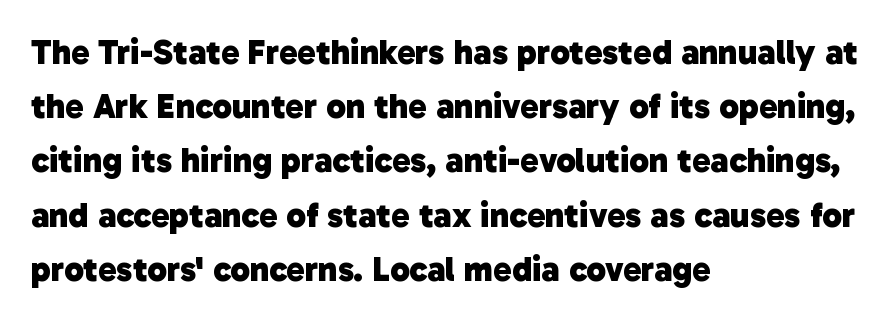
Q: Is the text bold? A: Yes.
Q: Is the typeface a serif or a sans-serif typeface? A: Sans-serif.
Q: Is the text underlined? A: No.
Q: How is the paragraph aligned? A: Left-aligned.
Q: Is the spacing between letters normal or unusually wide? A: Normal.
Q: Is the spacing between lines tight, normal or loose? A: Normal.
Q: Width (condensed, normal, or wide)? A: Normal.
Q: Stroke contrast? A: Low.
Q: x-height? A: Medium.
Q: Monospaced? A: No.
